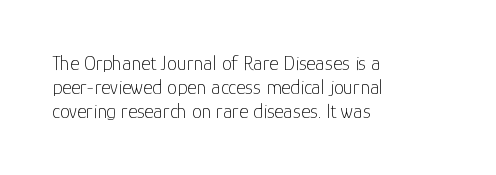
Descenders are the only things crossing below the line. Letters have the restrained weight of plain body copy at most. Where is the straight margin? On the left. Between one letter and the next there's only the usual sliver of space.
